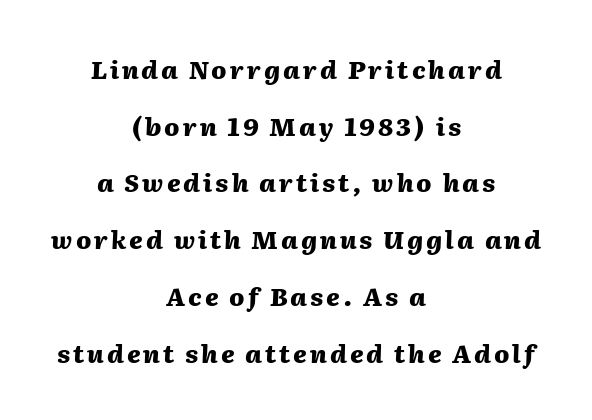
Vertical spacing — loose. The space beneath each line is pristine and unruled. Weight check: bold — yes, fully. You can tell it's italic because the verticals aren't actually vertical.
